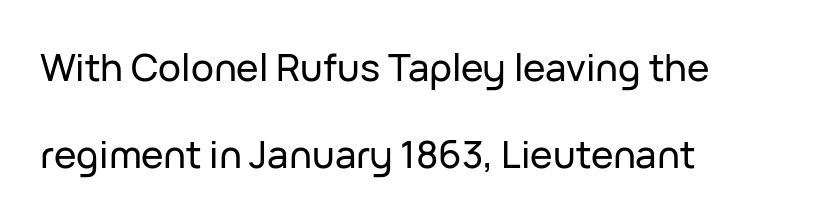
Q: Is the text italic (slanted)? A: No, it is upright.
Q: Is the typeface a serif or a sans-serif typeface? A: Sans-serif.
Q: Is the text underlined? A: No.
Q: How is the paragraph aligned? A: Left-aligned.
Q: Is the spacing between letters normal or unusually wide? A: Normal.
Q: Is the spacing between lines tight, normal or loose? A: Loose.
Q: Width (condensed, normal, or wide)? A: Normal.
Q: Stroke contrast? A: Low.
Q: x-height? A: Medium.
Q: Monospaced? A: No.
